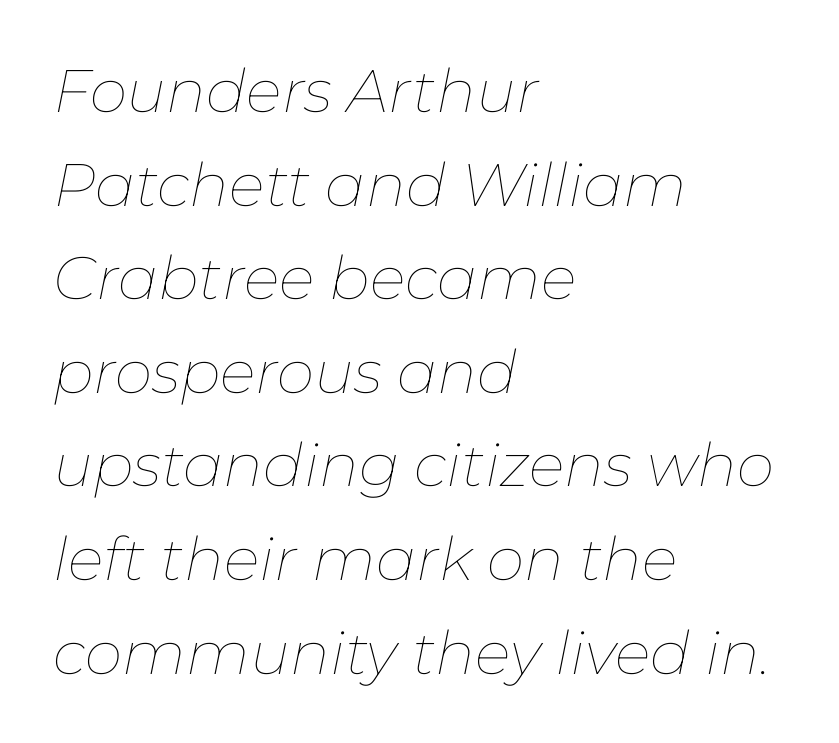
Q: Is the text bold? A: No.
Q: Is the text italic (slanted)? A: Yes, it leans right by about 11 degrees.
Q: Is the text underlined? A: No.
Q: How is the paragraph aligned? A: Left-aligned.
Q: Is the spacing between letters normal or unusually wide? A: Normal.
Q: Is the spacing between lines tight, normal or loose? A: Normal.
Q: Width (condensed, normal, or wide)? A: Normal.
Q: Stroke contrast? A: Low.
Q: x-height? A: Medium.
Q: Monospaced? A: No.
